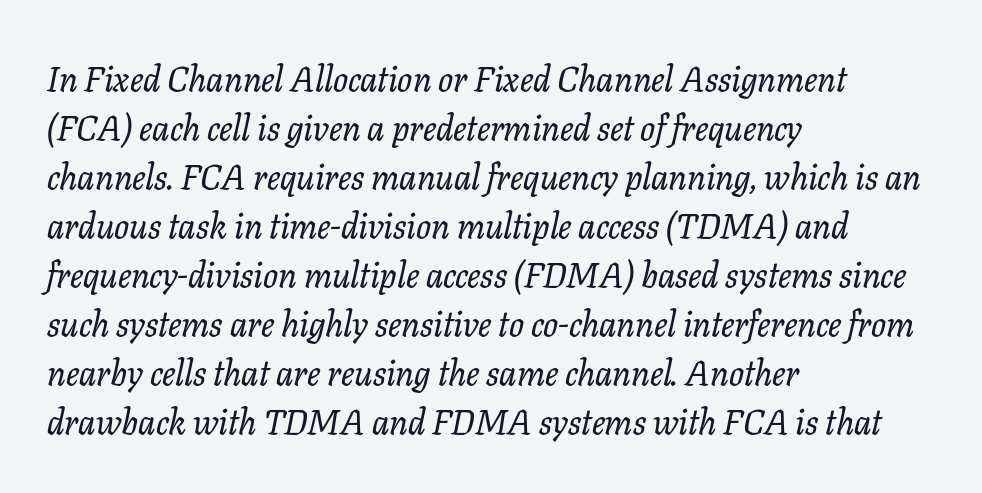
The face used here is seriffed, in the tradition of book romans. Do the characters align in a grid? No, the font is proportional. Look at the tracking — it's just the regular setting, nothing added. This rendering uses left alignment, leaving the right contour irregular.
